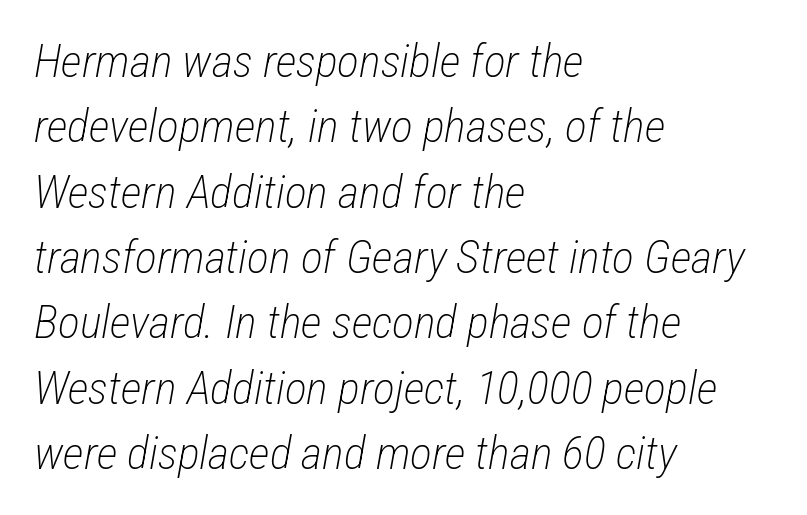
A classic flush-left, rag-right setting is used for this passage. Each letter keeps its own natural width here, so spacing adapts to shape. The letterforms sit shoulder to shoulder at normal distance. Rows of type keep a routine distance in the vertical direction. The string is rendered with underlining switched off.
